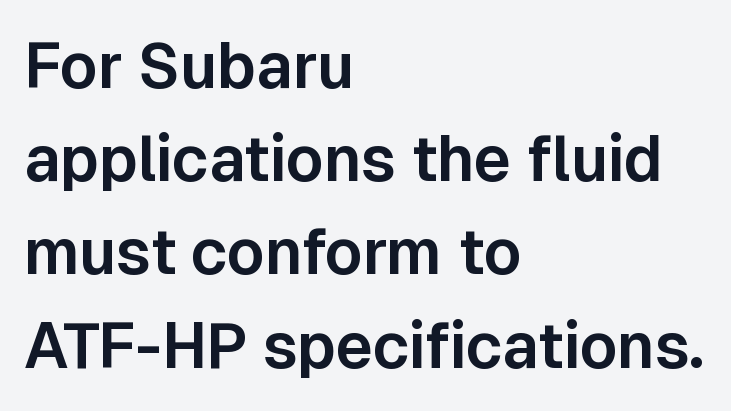
A sans-serif font was chosen for this passage. Bare-footed words on every line. Is this a fixed-width face? No — the glyphs have proportional, varying widths. Characters follow at the spacing the type designer built in.
